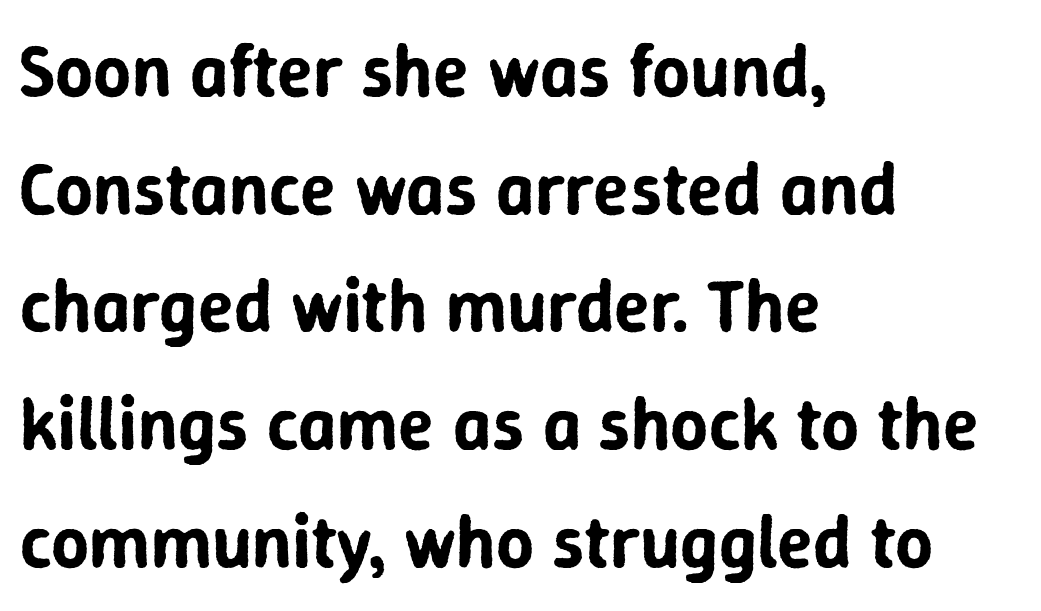
Q: Is the text italic (slanted)? A: No, it is upright.
Q: Is the typeface a serif or a sans-serif typeface? A: Sans-serif.
Q: Is the text underlined? A: No.
Q: How is the paragraph aligned? A: Left-aligned.
Q: Is the spacing between letters normal or unusually wide? A: Normal.
Q: Is the spacing between lines tight, normal or loose? A: Normal.
Q: Width (condensed, normal, or wide)? A: Normal.
Q: Stroke contrast? A: Low.
Q: x-height? A: Medium.
Q: Monospaced? A: No.
